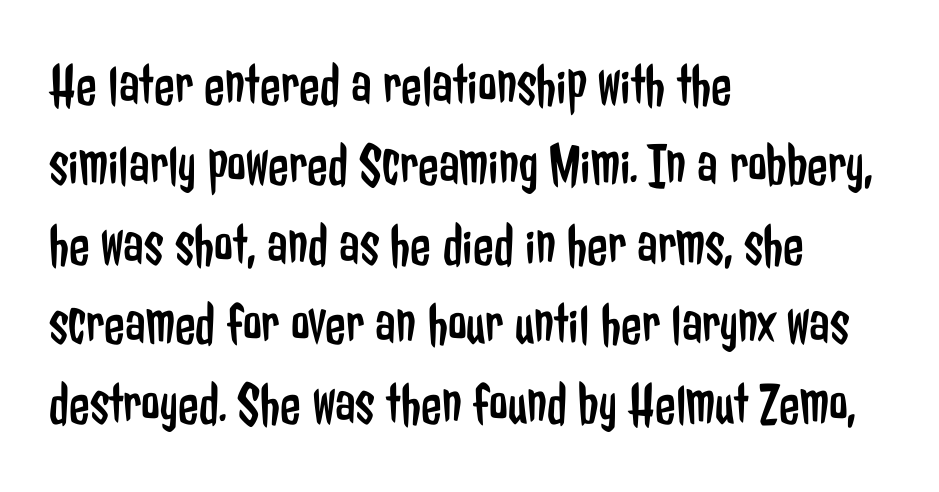
{"serif": "no", "italic": "no", "bold": "no", "weight": "regular", "width": "condensed", "stroke_contrast": "low", "x_height": "medium", "monospaced": "no", "underline": "no", "align": "left", "line_spacing": "normal", "line_spacing_ratio": 1.33, "letter_spacing": "normal", "letter_spacing_em": 0.0, "glyph_px": 60}
